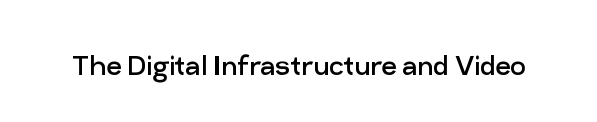
{"serif": "no", "italic": "no", "bold": "no", "weight": "regular", "width": "normal", "stroke_contrast": "low", "x_height": "medium", "monospaced": "no", "underline": "no", "letter_spacing": "normal", "letter_spacing_em": 0.0, "glyph_px": 34}
